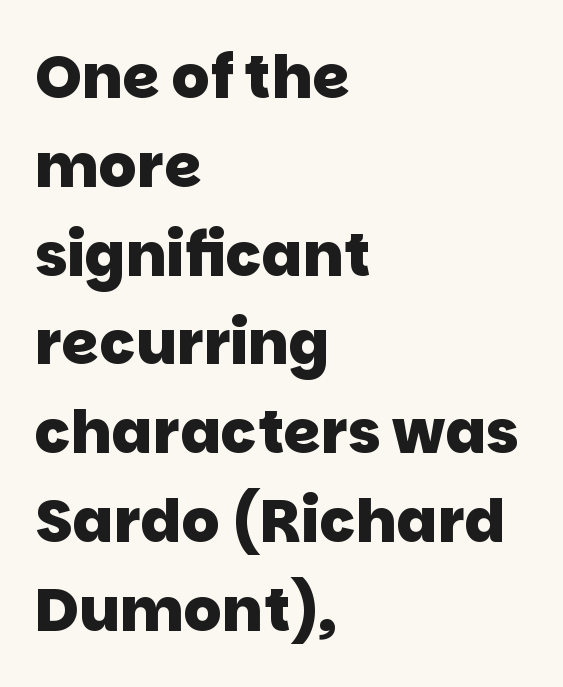
{"serif": "no", "bold": "yes", "weight": "heavy", "width": "normal", "stroke_contrast": "low", "x_height": "large", "monospaced": "no", "underline": "no", "align": "left", "line_spacing": "normal", "line_spacing_ratio": 1.48, "letter_spacing": "normal", "letter_spacing_em": 0.0, "glyph_px": 60}
